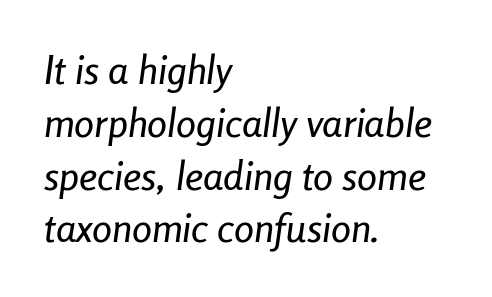
Q: Is the text italic (slanted)? A: Yes, it leans right by about 8 degrees.
Q: Is the text underlined? A: No.
Q: How is the paragraph aligned? A: Left-aligned.
Q: Is the spacing between letters normal or unusually wide? A: Normal.
Q: Is the spacing between lines tight, normal or loose? A: Normal.
Q: Width (condensed, normal, or wide)? A: Condensed.
Q: Stroke contrast? A: Low.
Q: x-height? A: Medium.
Q: Monospaced? A: No.
